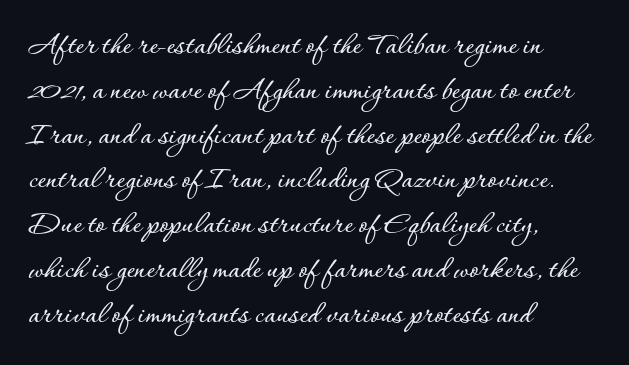
The horizontal fit of the characters is conventional and even. Line beginnings align vertically; line endings do not. The face used here is proportionally spaced, like ordinary book or web type. Quick note: underline off. Compared with typical paragraphs, the rows here are spaced about the same.
